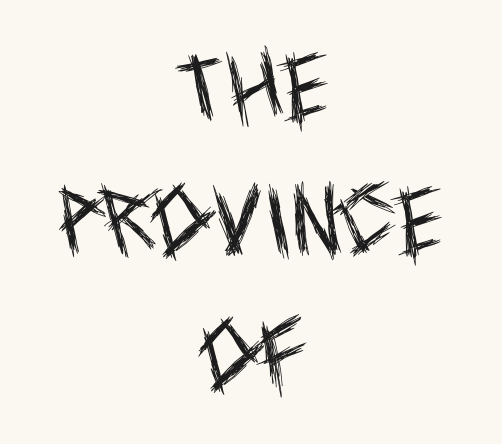
{"serif": "no", "italic": "no", "bold": "no", "weight": "regular", "width": "condensed", "x_height": "large", "monospaced": "no", "underline": "no", "align": "center", "line_spacing_ratio": 1.74, "letter_spacing": "normal", "letter_spacing_em": 0.0, "glyph_px": 77}
